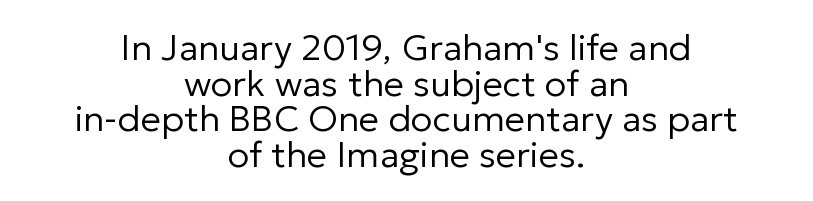
The block of text is dense from top to bottom, with scant space between rows. These lines stack symmetrically, like a column narrowing and widening about its center. Only glyphs here, with clear space below each row. This sample uses a sans-serif face.
